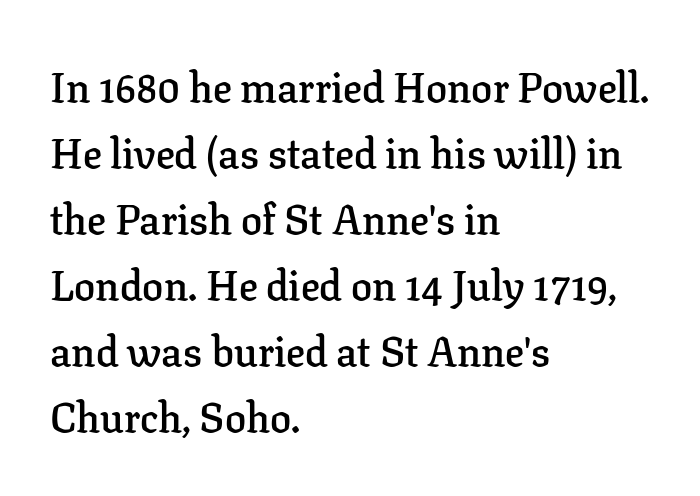
The font's upright variant was chosen for this text. The compositor pushed each line to the left boundary. In terms of letterform style, serifs are clearly present. This sample has the flowing, uneven cadence of proportional lettering.
